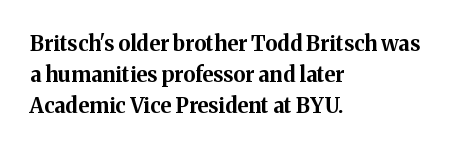
These lines keep a tight, regular rhythm from letter to letter. The typesetting leans heavy: a genuine bold. Line beginnings align vertically; line endings do not. If you drew a line through each stem, it would be perfectly vertical. Letters rest on an invisible, unmarked baseline.
